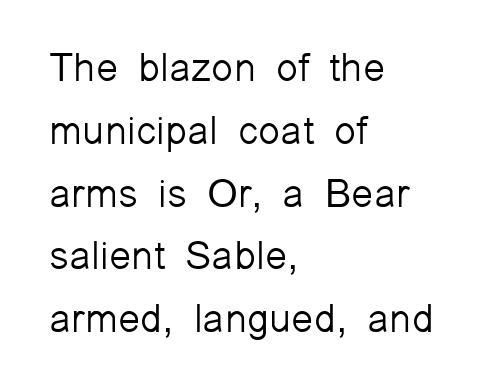
Q: Is the text bold? A: No.
Q: Is the text italic (slanted)? A: No, it is upright.
Q: Is the typeface a serif or a sans-serif typeface? A: Sans-serif.
Q: Is the text underlined? A: No.
Q: How is the paragraph aligned? A: Left-aligned.
Q: Is the spacing between letters normal or unusually wide? A: Normal.
Q: Is the spacing between lines tight, normal or loose? A: Normal.
Q: Width (condensed, normal, or wide)? A: Normal.
Q: Stroke contrast? A: Low.
Q: x-height? A: Medium.
Q: Monospaced? A: No.
